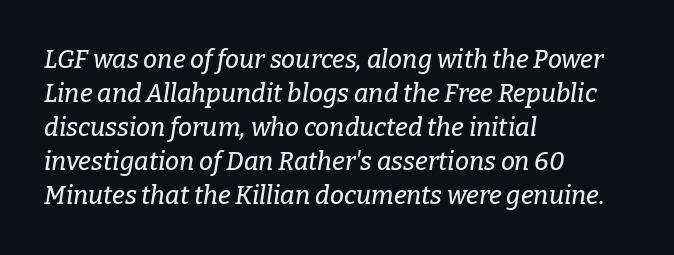
{"italic": "yes", "lean": "right", "slant_degrees": 9, "underline": "no", "align": "left", "line_spacing": "normal", "line_spacing_ratio": 1.36, "letter_spacing": "normal", "letter_spacing_em": 0.0, "glyph_px": 25}
